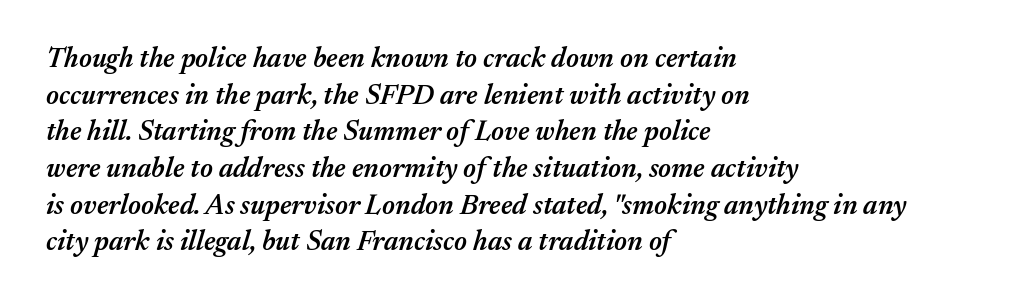
{"italic": "yes", "lean": "right", "slant_degrees": 17, "bold": "semi", "weight": "semibold", "width": "normal", "stroke_contrast": "medium", "x_height": "medium", "monospaced": "no", "underline": "no", "align": "left", "line_spacing": "normal", "line_spacing_ratio": 1.31, "letter_spacing": "normal", "letter_spacing_em": 0.0, "glyph_px": 28}
